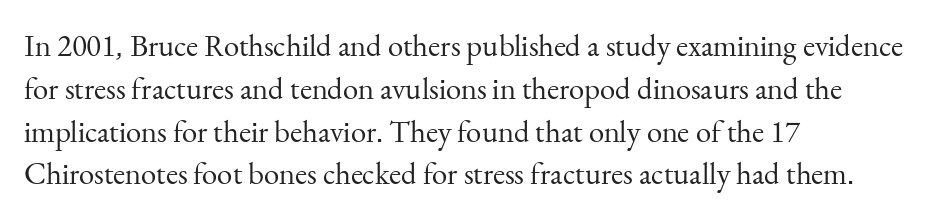
No word sits above an underline. Is the block centered? No — it sits flush against the left margin. Vertical stems look standard width or narrower in stroke. The rendering uses natural spacing where letterforms have individual widths.
